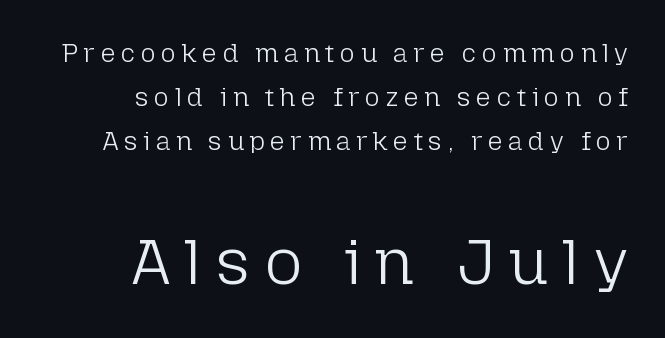
{"serif": "no", "italic": "no", "bold": "no", "weight": "light", "width": "normal", "stroke_contrast": "low", "x_height": "medium", "monospaced": "no", "underline": "no", "align": "right", "line_spacing": "normal", "line_spacing_ratio": 1.7, "letter_spacing": "wide", "letter_spacing_em": 0.21, "larger_block": "second", "size_ratio": 2.5, "glyph_px": 65}
